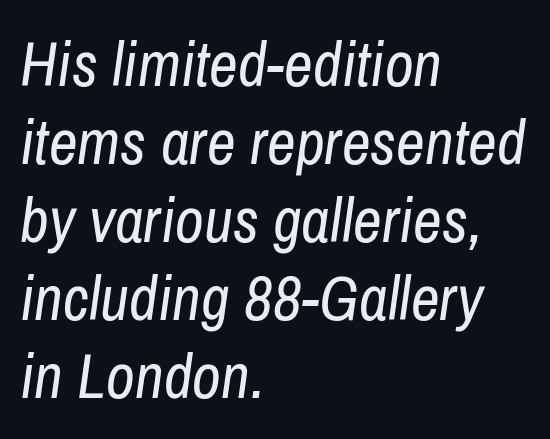
Q: Is the text bold? A: No.
Q: Is the text italic (slanted)? A: Yes, it leans right by about 8 degrees.
Q: Is the text underlined? A: No.
Q: How is the paragraph aligned? A: Left-aligned.
Q: Is the spacing between letters normal or unusually wide? A: Normal.
Q: Width (condensed, normal, or wide)? A: Condensed.
Q: Stroke contrast? A: Low.
Q: x-height? A: Medium.
Q: Monospaced? A: No.
